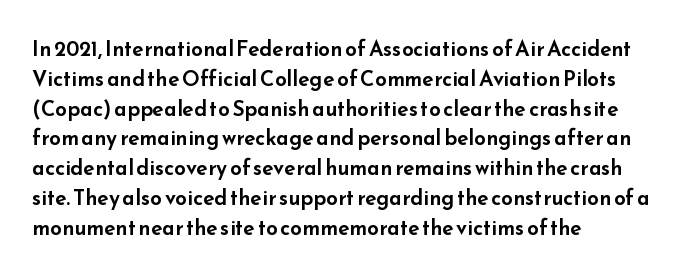
{"italic": "no", "underline": "no", "align": "left", "line_spacing": "normal", "line_spacing_ratio": 1.42, "letter_spacing": "normal", "letter_spacing_em": 0.0, "glyph_px": 21}
